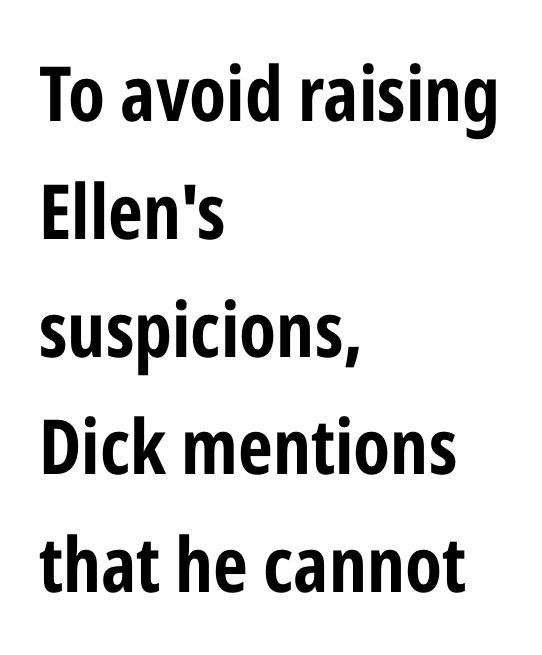
The image shows 76 px bold, condensed sans-serif type, upright; set left-aligned, normal line spacing (1.55x), normal letter spacing, not underlined; low stroke contrast and a medium x-height.
